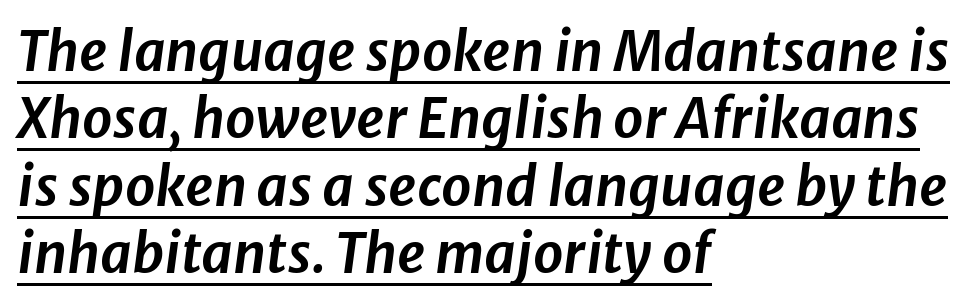
{"italic": "yes", "lean": "right", "slant_degrees": 8, "width": "normal", "stroke_contrast": "low", "x_height": "medium", "monospaced": "no", "underline": "yes", "align": "left", "line_spacing": "normal", "line_spacing_ratio": 1.25, "letter_spacing": "normal", "letter_spacing_em": 0.0, "glyph_px": 54}
